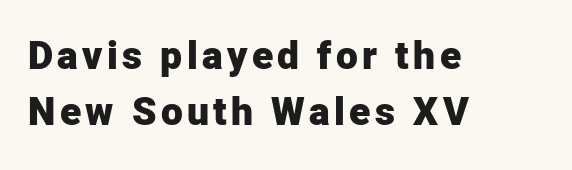
Reading down the column, the eye jumps a familiar distance to each next line. A full-strength bold gives these letters their thick strokes. The type family on display is of the sans-serif kind. The font's upright variant was chosen for this text.
